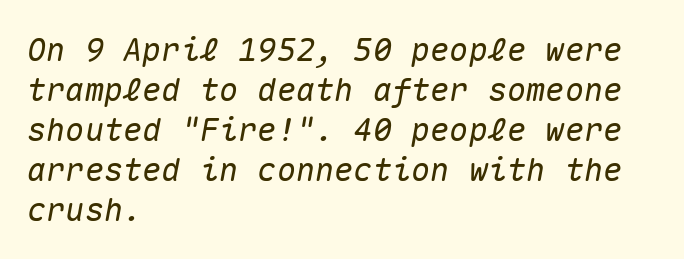
{"italic": "yes", "lean": "right", "slant_degrees": 10, "width": "normal", "stroke_contrast": "medium", "x_height": "medium", "monospaced": "yes", "underline": "no", "align": "left", "line_spacing": "normal", "line_spacing_ratio": 1.25, "letter_spacing": "normal", "letter_spacing_em": 0.0, "glyph_px": 32}
